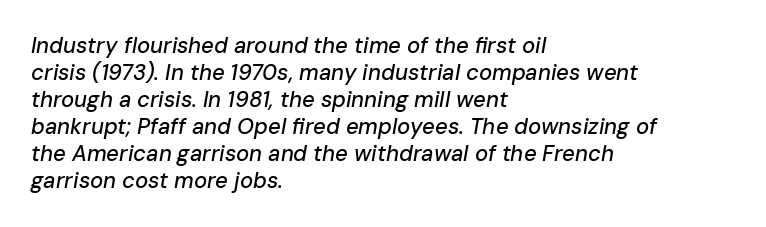
Q: Is the text italic (slanted)? A: Yes, it leans right by about 10 degrees.
Q: Is the text underlined? A: No.
Q: How is the paragraph aligned? A: Left-aligned.
Q: Is the spacing between letters normal or unusually wide? A: Normal.
